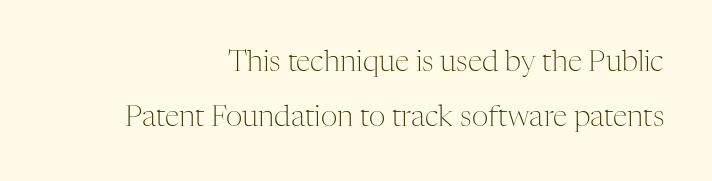
The letters advance in unequal steps, a hallmark of proportional type. The characters are drawn with everyday or finer stroke widths. Are there feet on the stems? There are — it's a serif. Is the letter spacing exaggerated? No — it looks like the ordinary default.
